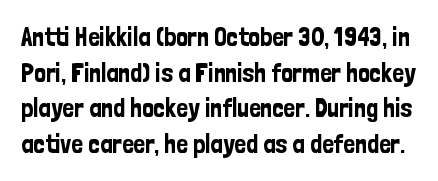
Q: Is the text italic (slanted)? A: No, it is upright.
Q: Is the text underlined? A: No.
Q: Is the spacing between letters normal or unusually wide? A: Normal.
Q: Is the spacing between lines tight, normal or loose? A: Normal.
